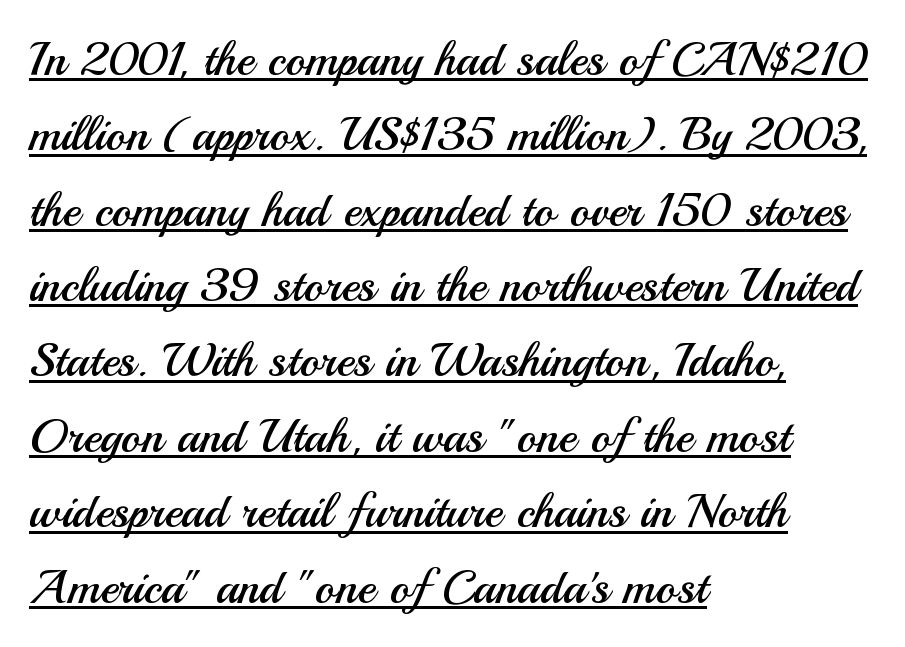
{"serif": "no", "bold": "no", "weight": "regular", "width": "normal", "stroke_contrast": "medium", "x_height": "small", "monospaced": "no", "underline": "yes", "align": "left", "line_spacing": "normal", "line_spacing_ratio": 1.57, "letter_spacing": "normal", "letter_spacing_em": 0.0, "glyph_px": 48}
